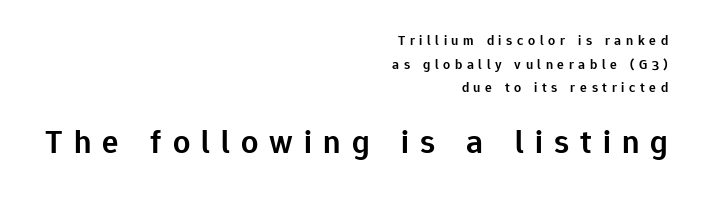
Font category for this specimen: sans-serif. Size contrast runs from small at the top to large at the bottom. The lettering stays uniformly vertical, giving the passage a roman look. Visually the block forms a straight wall on the right and a jagged coastline on the left.
